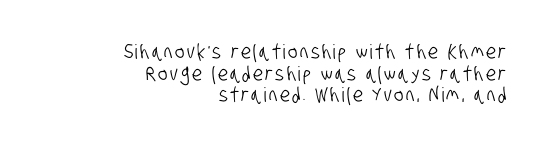
{"underline": "no", "align": "right", "line_spacing": "tight", "line_spacing_ratio": 1.08, "glyph_px": 20}
